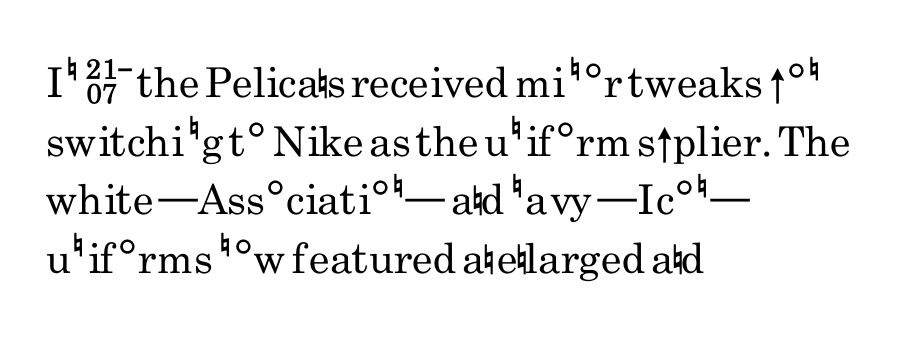
Q: Is the text bold? A: No.
Q: Is the text italic (slanted)? A: No, it is upright.
Q: Is the typeface a serif or a sans-serif typeface? A: Sans-serif.
Q: Is the text underlined? A: No.
Q: How is the paragraph aligned? A: Left-aligned.
Q: Is the spacing between letters normal or unusually wide? A: Normal.
Q: Is the spacing between lines tight, normal or loose? A: Normal.
Q: Width (condensed, normal, or wide)? A: Condensed.
Q: Stroke contrast? A: Low.
Q: x-height? A: Small.
Q: Monospaced? A: No.
